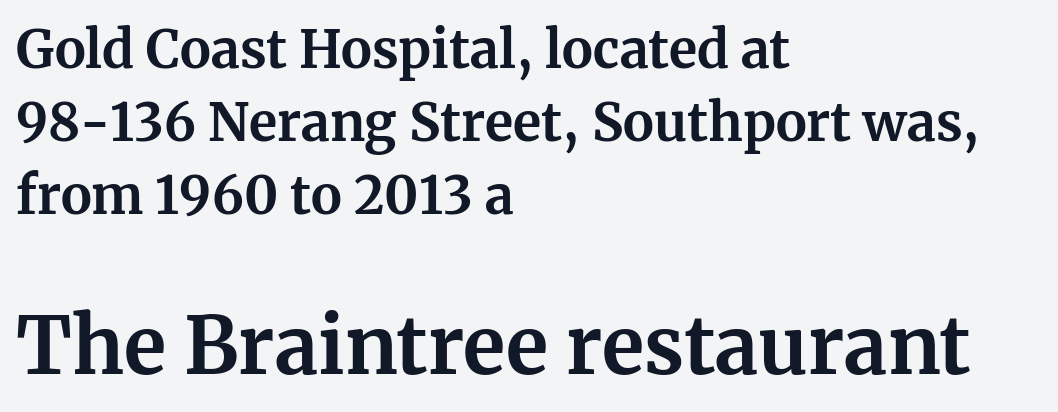
Every character sits straight up, as roman type does. Vertical spacing — default. Which margin do the lines hug? The left one — the right edge is uneven. You can tell from the footed stems that serif type was used. A typesetter would call this zero additional tracking.
